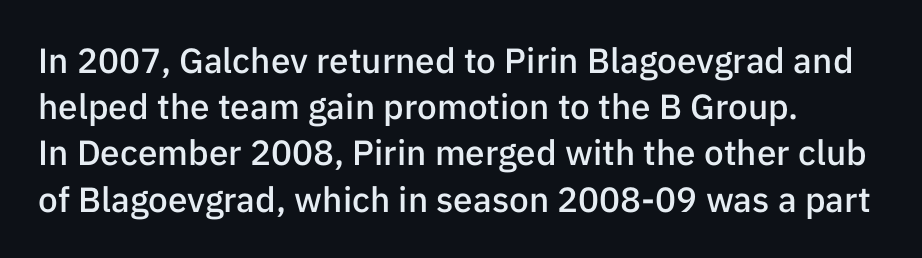
{"serif": "no", "italic": "no", "bold": "semi", "weight": "semibold", "width": "normal", "stroke_contrast": "low", "x_height": "medium", "monospaced": "no", "underline": "no", "align": "left", "line_spacing": "normal", "line_spacing_ratio": 1.32, "letter_spacing": "normal", "letter_spacing_em": 0.0, "glyph_px": 35}
